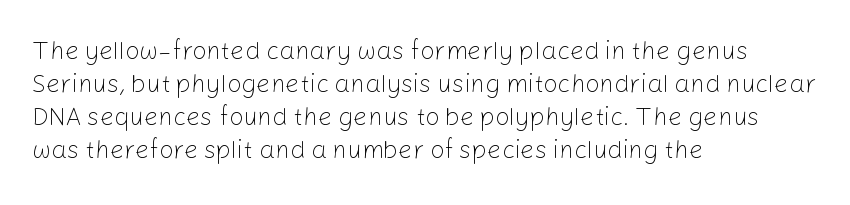
The image shows 25 px text type, upright; set left-aligned, normal line spacing (1.32x), normal letter spacing, not underlined.
